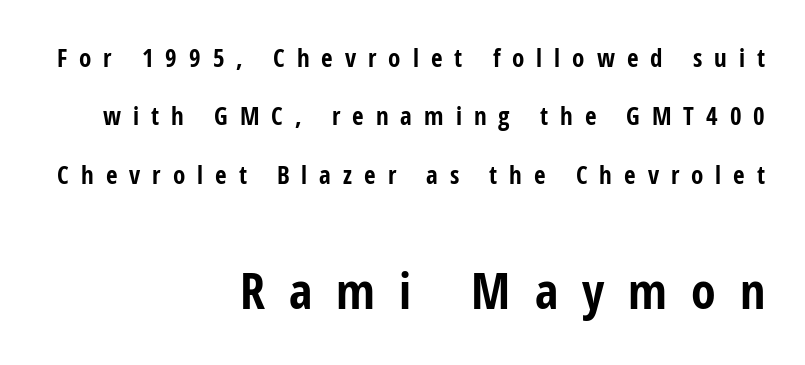
Character widths vary here, with narrow letters taking less room than wide ones. The face used here has the dense, thick strokes of a bold. This sample uses an upright cut, with every glyph sitting square on the baseline. These lines have a slow, spaced-out rhythm from letter to letter. Look at the glyph heights: the lower group is clearly the bigger setting. Casual observation: everything's shoved over to the right.
